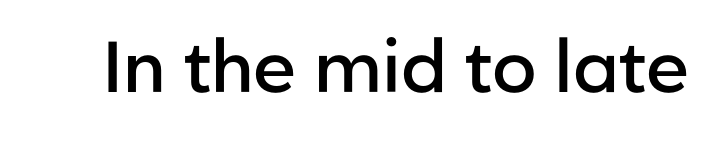
{"serif": "no", "italic": "no", "bold": "semi", "weight": "semibold", "width": "normal", "stroke_contrast": "low", "x_height": "medium", "monospaced": "no", "underline": "no", "letter_spacing": "normal", "letter_spacing_em": 0.0, "glyph_px": 72}
